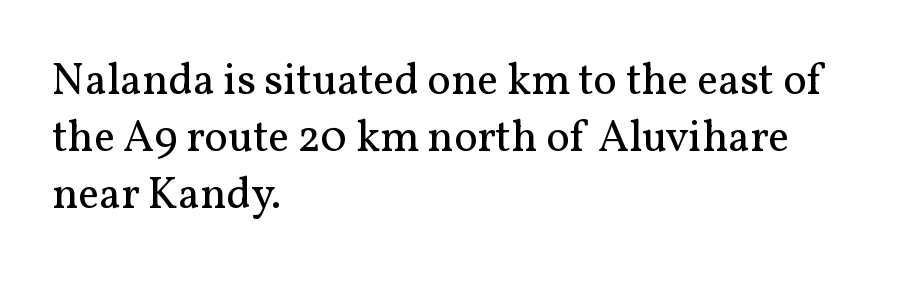
The image shows 44 px regular-weight serif type, upright; set left-aligned, normal line spacing (1.3x), normal letter spacing, not underlined; medium stroke contrast and a medium x-height.
